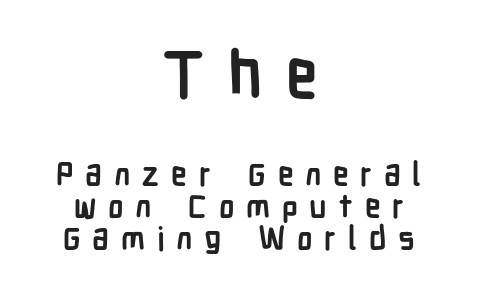
Q: Is the text bold? A: Yes.
Q: Is the text italic (slanted)? A: No, it is upright.
Q: Is the typeface a serif or a sans-serif typeface? A: Sans-serif.
Q: Is the text underlined? A: No.
Q: How is the paragraph aligned? A: Centered.
Q: Is the spacing between letters normal or unusually wide? A: Unusually wide.
Q: Is the spacing between lines tight, normal or loose? A: Tight.
Q: Which block of text is set in a larger size, the first (top) or the second (bottom)? A: The first (top) one.
Q: Width (condensed, normal, or wide)? A: Condensed.
Q: Stroke contrast? A: Low.
Q: x-height? A: Medium.
Q: Monospaced? A: No.
